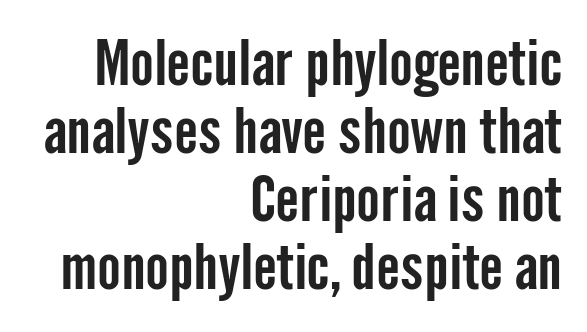
{"serif": "no", "italic": "no", "width": "condensed", "stroke_contrast": "low", "x_height": "medium", "monospaced": "no", "underline": "no", "align": "right", "line_spacing": "tight", "line_spacing_ratio": 1.08, "letter_spacing": "normal", "letter_spacing_em": 0.0, "glyph_px": 63}
